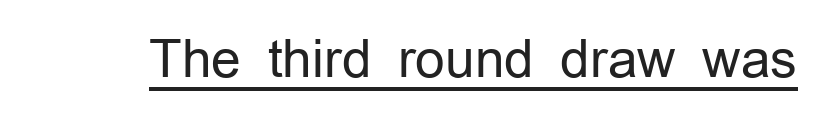
The image shows 52 px regular-weight sans-serif type, upright; set normal letter spacing, underlined; low stroke contrast and a medium x-height.
